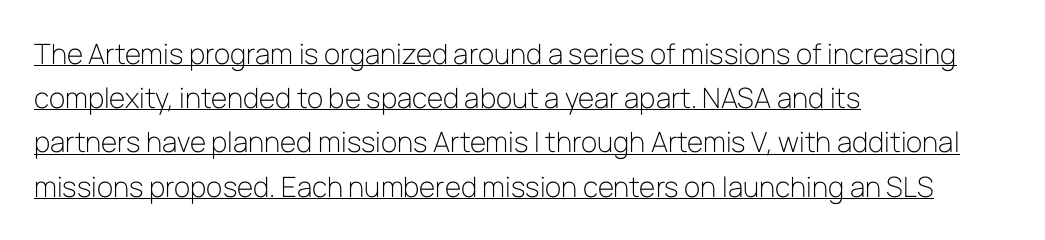
{"serif": "no", "italic": "no", "bold": "no", "weight": "light", "width": "normal", "stroke_contrast": "low", "x_height": "medium", "monospaced": "no", "underline": "yes", "align": "left", "line_spacing": "normal", "line_spacing_ratio": 1.58, "letter_spacing": "normal", "letter_spacing_em": 0.0, "glyph_px": 28}
